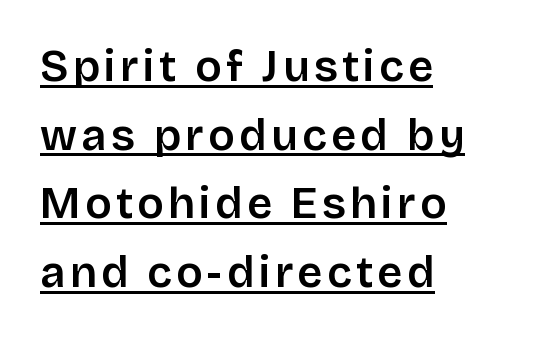
Q: Is the text italic (slanted)? A: No, it is upright.
Q: Is the typeface a serif or a sans-serif typeface? A: Sans-serif.
Q: Is the text underlined? A: Yes.
Q: How is the paragraph aligned? A: Left-aligned.
Q: Is the spacing between lines tight, normal or loose? A: Normal.
Q: Width (condensed, normal, or wide)? A: Normal.
Q: Stroke contrast? A: Low.
Q: x-height? A: Large.
Q: Monospaced? A: No.
